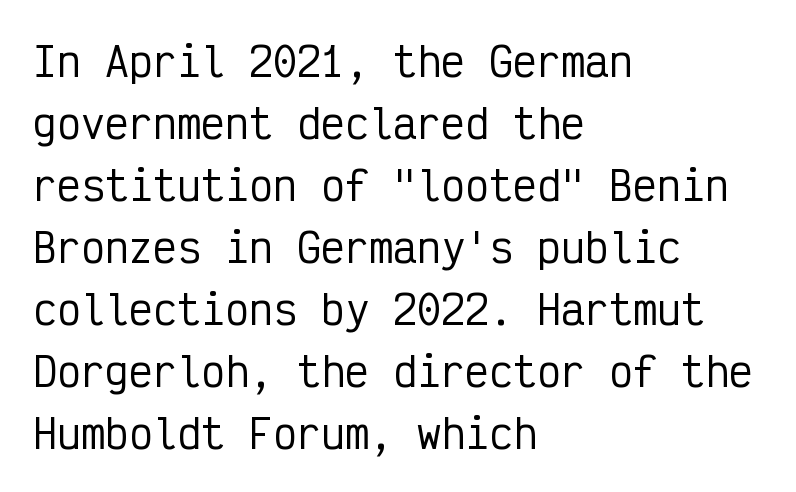
The image shows 40 px condensed sans-serif type, upright, monospaced; set left-aligned, normal line spacing (1.55x), normal letter spacing, not underlined; low stroke contrast and a medium x-height.
